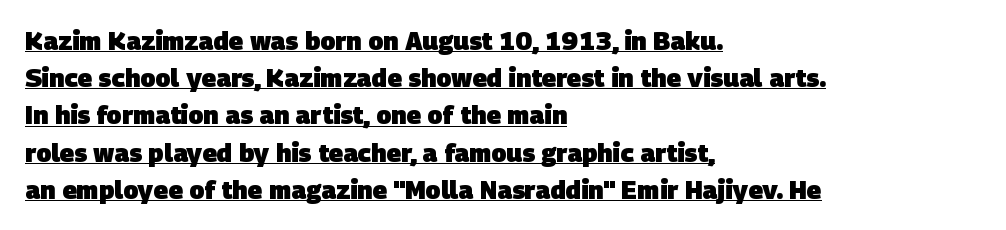
{"bold": "yes", "underline": "yes", "align": "left", "line_spacing": "normal", "line_spacing_ratio": 1.49, "letter_spacing": "normal", "letter_spacing_em": 0.0, "glyph_px": 25}
